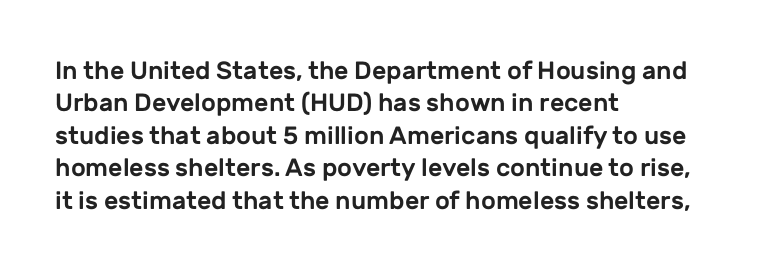
The image shows 25 px text type, upright; set left-aligned, normal line spacing (1.3x), normal letter spacing, not underlined.
